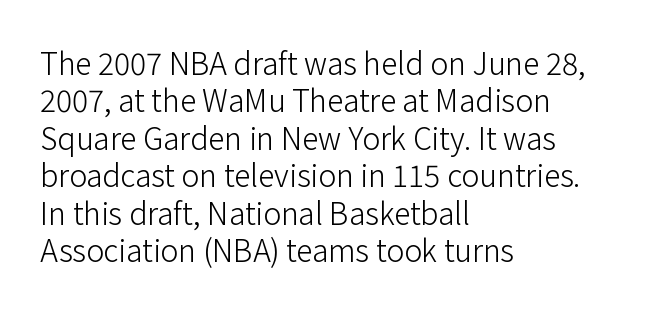
The image shows 30 px light sans-serif type, upright; set left-aligned, normal line spacing (1.25x), normal letter spacing, not underlined; low stroke contrast and a medium x-height.
